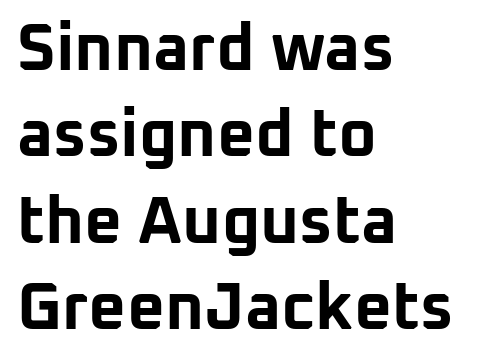
Q: Is the text bold? A: Yes.
Q: Is the text italic (slanted)? A: No, it is upright.
Q: Is the typeface a serif or a sans-serif typeface? A: Sans-serif.
Q: Is the text underlined? A: No.
Q: How is the paragraph aligned? A: Left-aligned.
Q: Is the spacing between letters normal or unusually wide? A: Normal.
Q: Is the spacing between lines tight, normal or loose? A: Normal.
Q: Width (condensed, normal, or wide)? A: Normal.
Q: Stroke contrast? A: Low.
Q: x-height? A: Medium.
Q: Monospaced? A: No.
